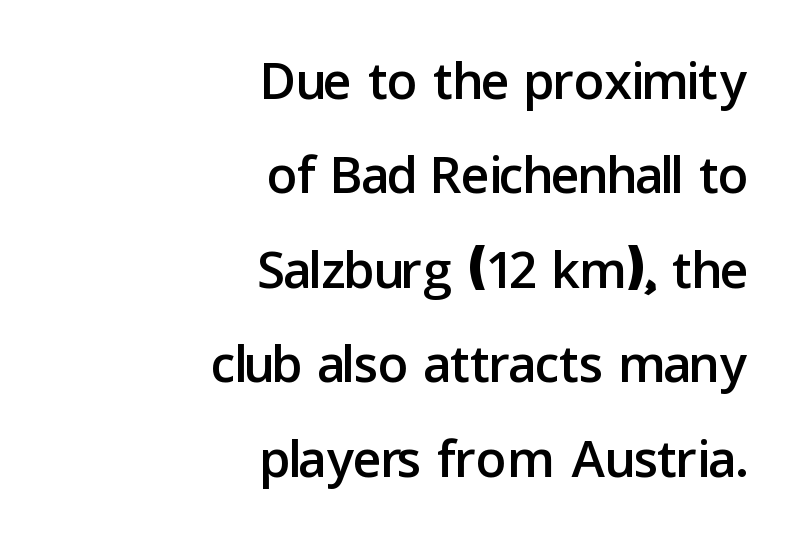
Q: Is the text italic (slanted)? A: No, it is upright.
Q: Is the typeface a serif or a sans-serif typeface? A: Sans-serif.
Q: Is the text underlined? A: No.
Q: How is the paragraph aligned? A: Right-aligned.
Q: Is the spacing between letters normal or unusually wide? A: Normal.
Q: Is the spacing between lines tight, normal or loose? A: Normal.
Q: Width (condensed, normal, or wide)? A: Normal.
Q: Stroke contrast? A: Low.
Q: x-height? A: Medium.
Q: Monospaced? A: No.
